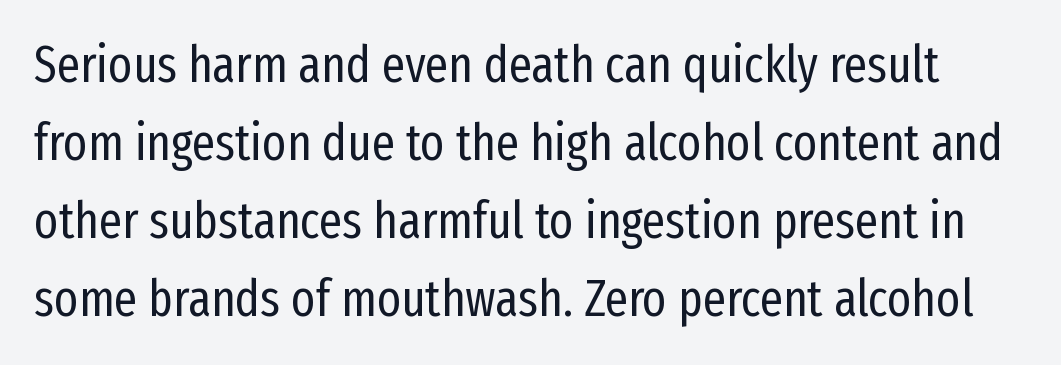
Letters have the restrained weight of plain body copy at most. When letters stand straight like this, we call the style roman or upright. Standard letterfit; no display-style spreading of the glyphs. The passage shown is typed in a proportional face where columns would drift. Does the type have serifs? No, each stem ends abruptly. The strip under each line holds only bare page.
